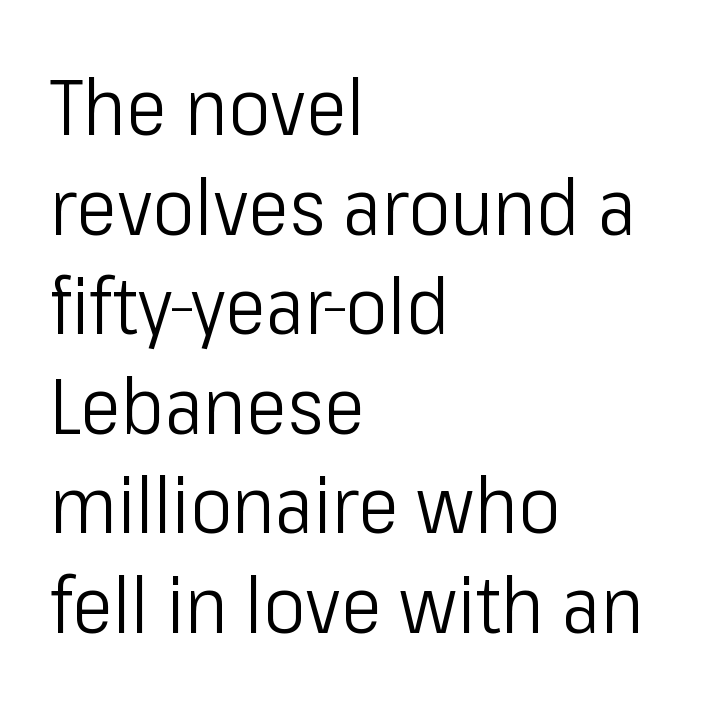
{"serif": "no", "italic": "no", "bold": "no", "weight": "light", "width": "condensed", "stroke_contrast": "low", "x_height": "medium", "monospaced": "no", "underline": "no", "align": "left", "line_spacing": "normal", "line_spacing_ratio": 1.26, "letter_spacing": "normal", "letter_spacing_em": 0.0, "glyph_px": 79}
